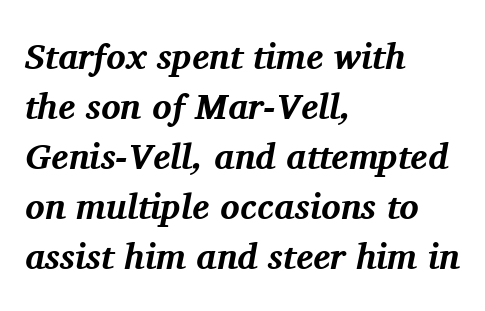
The face used here has a pronounced slope to its letters. These lines are rendered in a variable-pitch font. The passage shown is emphatically bold. This is serif lettering, the kind often seen in printed books.
